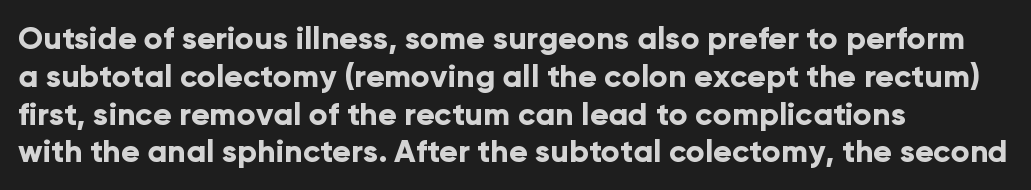
The passage shown has conventional tracking throughout. Note: no serifs on the glyphs. Every row of glyphs begins at an identical x-position on the left. Each row of text sits above clean, open space.
